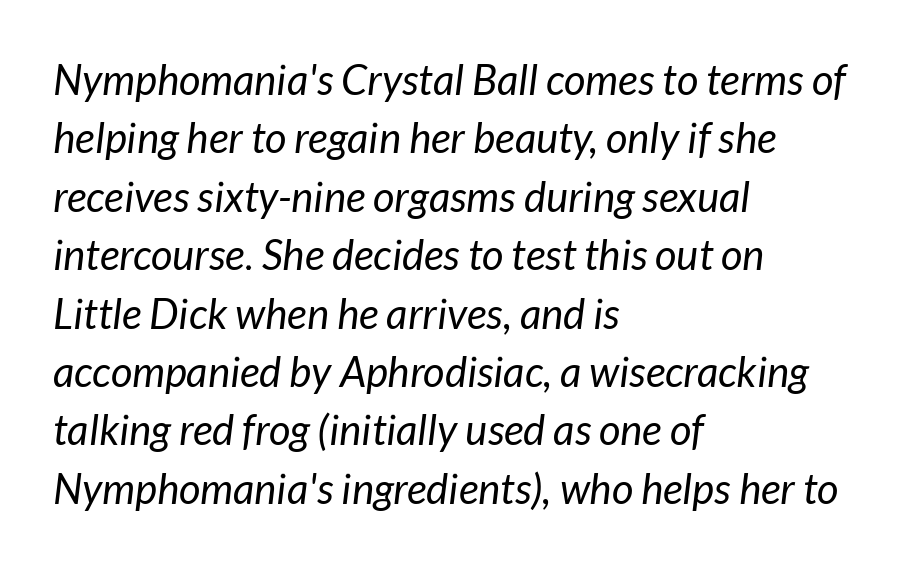
Style check: oblique. The rag falls on the right side of this text block. Compared with typical body copy, the letter spacing here is the same. Quick note: interline space is typical.
